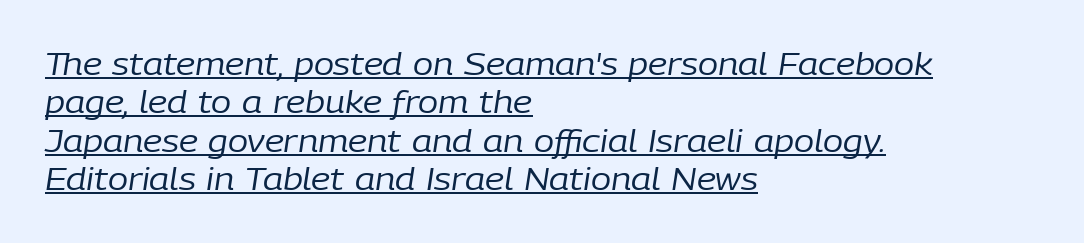
Like a heading marked for emphasis, these lines bear an underscore. These lines were composed using italics. Observe the ordinary spacing: letters are neighbours, not strangers. Proportional: the letters do not fall into vertical columns. Left-aligned paragraph, ragged on the right.
